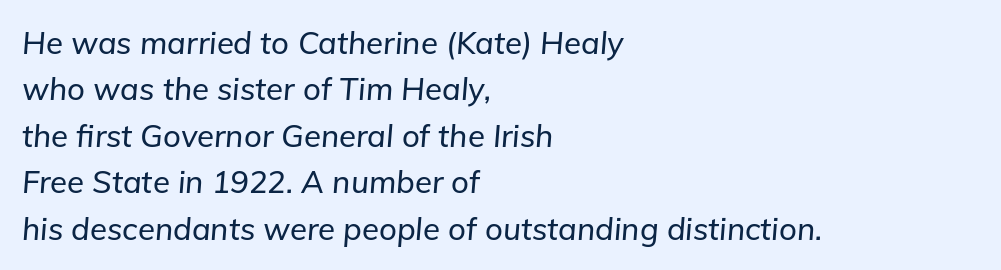
{"italic": "yes", "lean": "right", "slant_degrees": 5, "width": "normal", "stroke_contrast": "low", "x_height": "medium", "monospaced": "no", "underline": "no", "align": "left", "line_spacing": "normal", "line_spacing_ratio": 1.5, "letter_spacing": "normal", "letter_spacing_em": 0.0, "glyph_px": 31}
